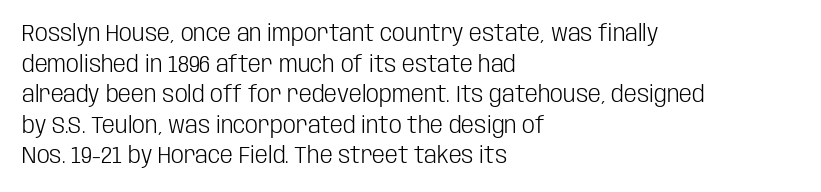
The image shows 23 px text type, upright; set left-aligned, normal line spacing (1.33x), normal letter spacing, not underlined.
